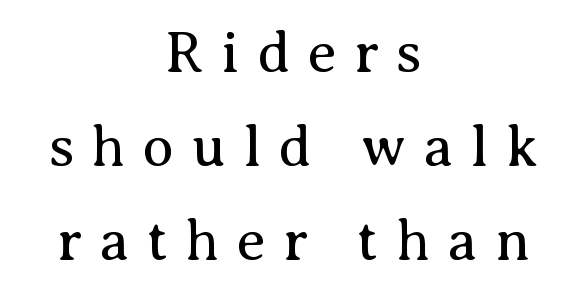
This is serif lettering, the kind often seen in printed books. Leading: standard. Characters remain perfectly vertical along every line. The rendering uses natural spacing where letterforms have individual widths.
